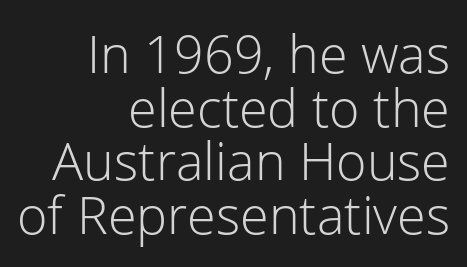
The image shows 52 px light sans-serif type, upright; set right-aligned, tight line spacing (1.03x), normal letter spacing, not underlined; low stroke contrast and a medium x-height.
